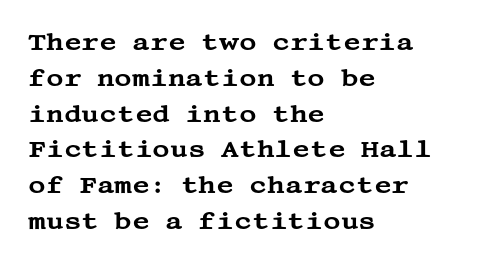
Summary of vertical rhythm: regular, with standard interline spacing. Is the block centered? No — it sits flush against the left margin. Nobody drew a line under any word here. Unlike italic type, these characters show no tilt at all.
